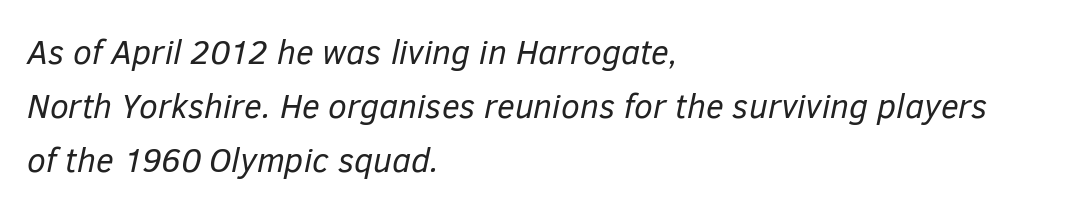
{"italic": "yes", "lean": "right", "slant_degrees": 12, "bold": "no", "weight": "regular", "width": "normal", "stroke_contrast": "low", "x_height": "medium", "monospaced": "no", "underline": "no", "align": "left", "line_spacing": "normal", "line_spacing_ratio": 1.59, "letter_spacing": "normal", "letter_spacing_em": 0.0, "glyph_px": 34}
